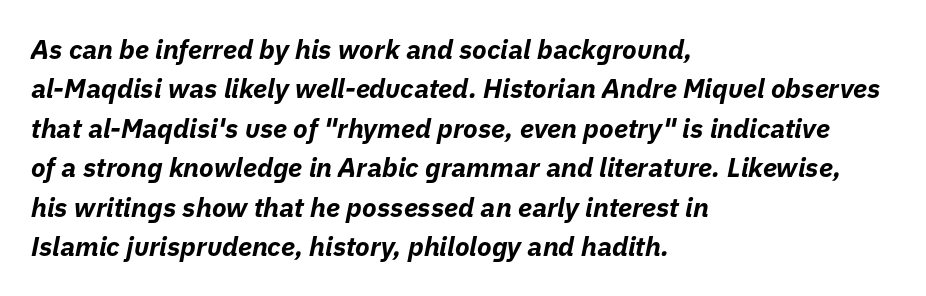
Q: Is the text bold? A: Yes.
Q: Is the text italic (slanted)? A: Yes, it leans right by about 11 degrees.
Q: Is the text underlined? A: No.
Q: How is the paragraph aligned? A: Left-aligned.
Q: Is the spacing between letters normal or unusually wide? A: Normal.
Q: Is the spacing between lines tight, normal or loose? A: Normal.
